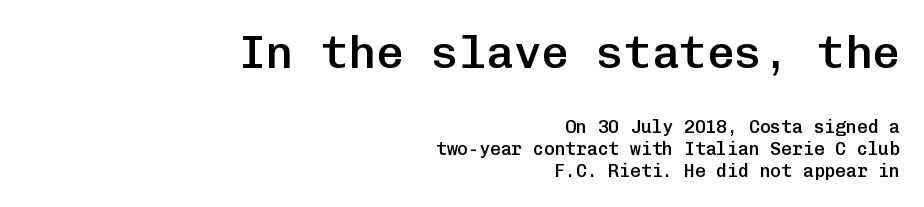
Q: Is the text bold? A: Semi-bold.
Q: Is the text italic (slanted)? A: No, it is upright.
Q: Is the typeface a serif or a sans-serif typeface? A: Sans-serif.
Q: Is the text underlined? A: No.
Q: How is the paragraph aligned? A: Right-aligned.
Q: Is the spacing between letters normal or unusually wide? A: Normal.
Q: Which block of text is set in a larger size, the first (top) or the second (bottom)? A: The first (top) one.
Q: Width (condensed, normal, or wide)? A: Normal.
Q: Stroke contrast? A: Low.
Q: x-height? A: Medium.
Q: Monospaced? A: Yes.
